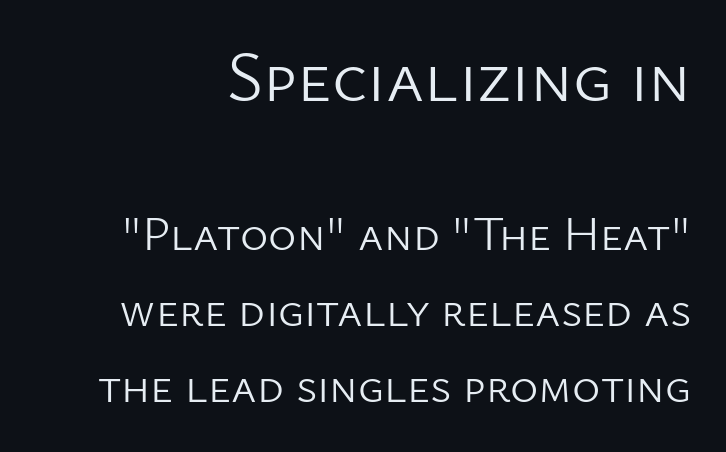
This is not heavy type; no bold has been used. Designer's note — italics off, roman on. Grotesque or geometric, the face here clearly has no serifs. This sample has the flowing, uneven cadence of proportional lettering.
